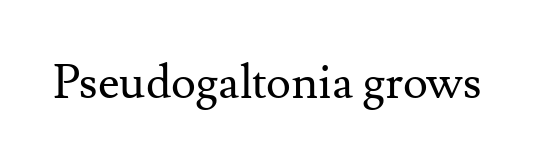
Here the designer chose a conventional face with non-uniform glyph widths. Characters remain perfectly vertical along every line. The gaps between neighbouring characters are ordinary and unremarkable. Observe the serifs anchoring each vertical stroke in this sample. A bare baseline throughout the passage.
